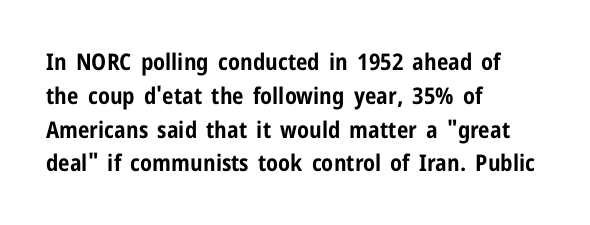
{"italic": "no", "bold": "yes", "underline": "no", "align": "left", "line_spacing": "normal", "line_spacing_ratio": 1.47, "letter_spacing": "normal", "letter_spacing_em": 0.0, "glyph_px": 23}
